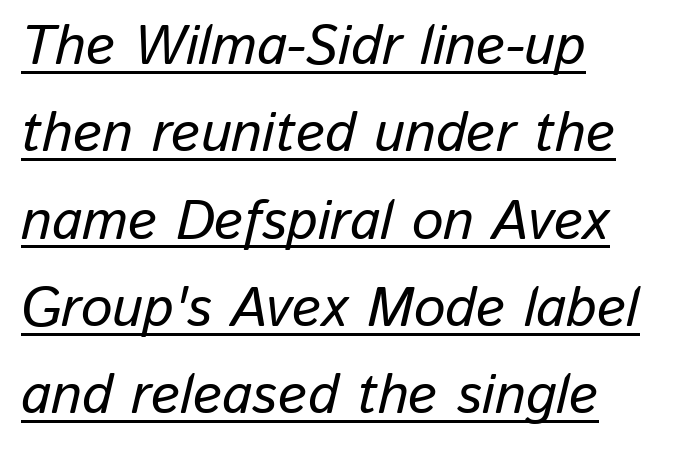
You can see a thin bar hugging the bottom of the glyphs. A student would call this left alignment; a typographer would say flush left, rag right. Horizontal bands of white between lines are of average thickness. If you drew a line through each stem, it would be angled. Is the letter spacing exaggerated? No — it looks like the ordinary default. Here the designer chose a conventional face with non-uniform glyph widths.
